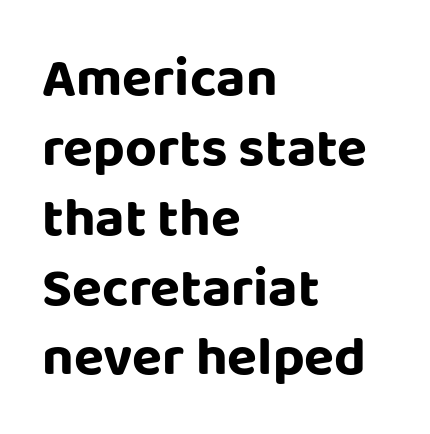
The image shows 55 px sans-serif type, upright; set left-aligned, normal line spacing (1.27x), normal letter spacing, not underlined; low stroke contrast and a large x-height.
